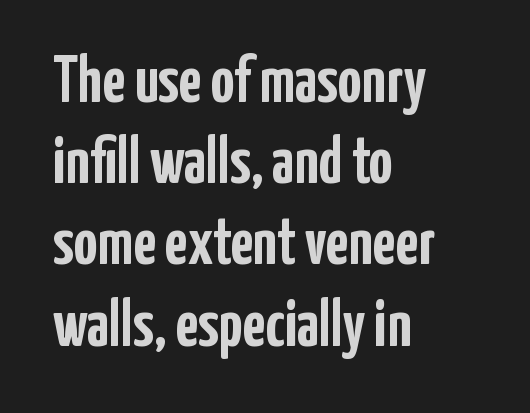
{"serif": "no", "italic": "no", "bold": "yes", "weight": "semibold", "width": "condensed", "stroke_contrast": "low", "x_height": "medium", "monospaced": "no", "underline": "no", "align": "left", "line_spacing_ratio": 1.23, "letter_spacing": "normal", "letter_spacing_em": 0.0, "glyph_px": 66}
